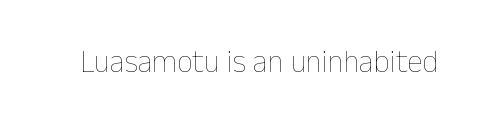
{"italic": "no", "bold": "no", "weight": "thin", "width": "normal", "stroke_contrast": "low", "x_height": "medium", "monospaced": "no", "underline": "no", "letter_spacing": "normal", "letter_spacing_em": 0.0, "glyph_px": 31}
